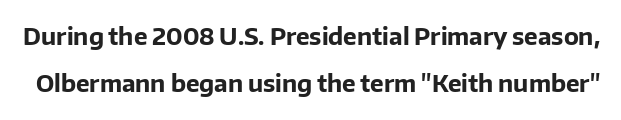
{"italic": "no", "bold": "yes", "underline": "no", "line_spacing": "loose", "line_spacing_ratio": 2.06, "letter_spacing": "normal", "letter_spacing_em": 0.0, "glyph_px": 23}
